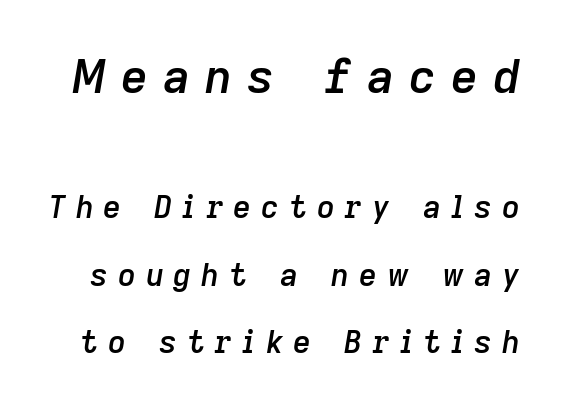
Q: Is the text bold? A: Semi-bold.
Q: Is the text italic (slanted)? A: Yes, it leans right by about 9 degrees.
Q: Is the text underlined? A: No.
Q: Is the spacing between letters normal or unusually wide? A: Unusually wide.
Q: Is the spacing between lines tight, normal or loose? A: Loose.
Q: Which block of text is set in a larger size, the first (top) or the second (bottom)? A: The first (top) one.
Q: Width (condensed, normal, or wide)? A: Normal.
Q: Stroke contrast? A: Low.
Q: x-height? A: Medium.
Q: Monospaced? A: No.
